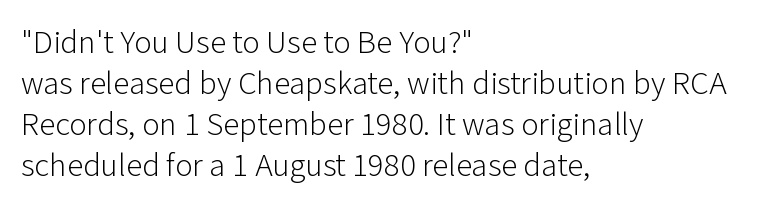
Visually the block forms a straight wall on the left and a jagged coastline on the right. Varying glyph widths throughout — classic text-font behaviour. If you drew a line through each stem, it would be perfectly vertical. These lines keep a tight, regular rhythm from letter to letter.
